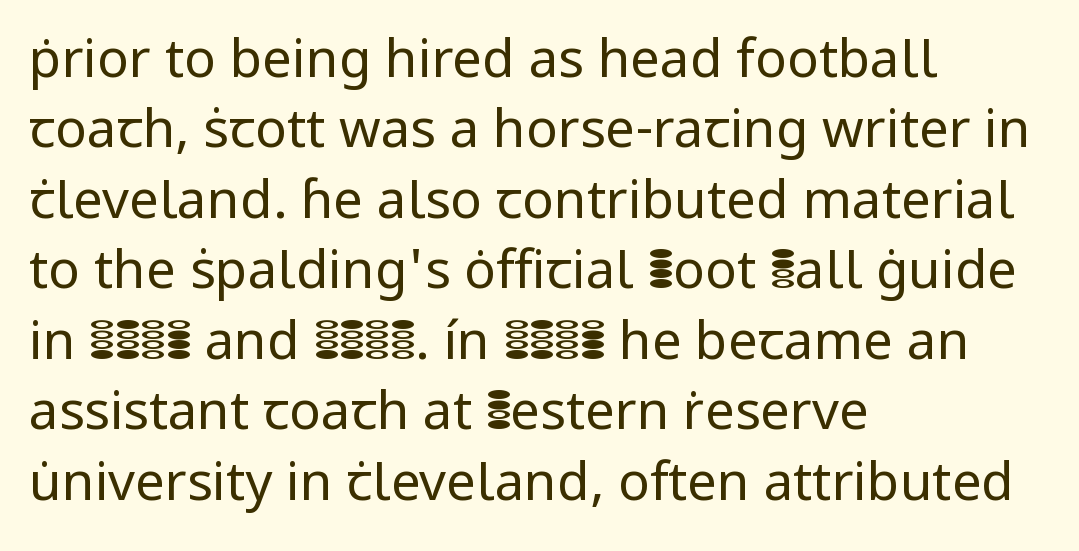
{"serif": "no", "italic": "no", "bold": "no", "weight": "regular", "width": "normal", "stroke_contrast": "low", "x_height": "medium", "monospaced": "no", "underline": "no", "align": "left", "line_spacing": "normal", "line_spacing_ratio": 1.33, "letter_spacing": "normal", "letter_spacing_em": 0.0, "glyph_px": 53}
